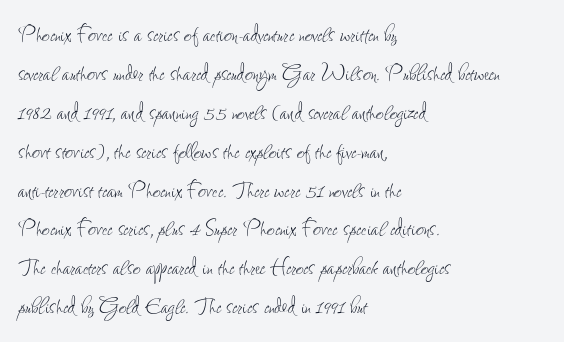
{"bold": "no", "underline": "no", "align": "left", "line_spacing": "normal", "line_spacing_ratio": 1.44, "letter_spacing": "normal", "letter_spacing_em": 0.0, "glyph_px": 27}
